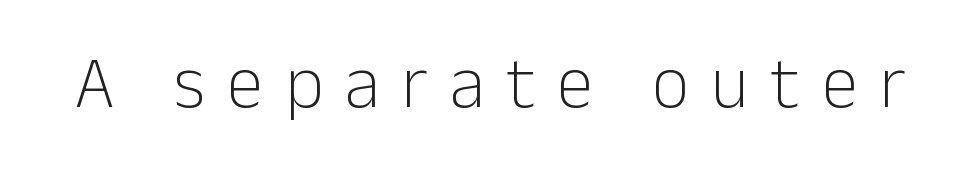
{"serif": "no", "italic": "no", "bold": "no", "weight": "light", "width": "normal", "stroke_contrast": "low", "x_height": "medium", "monospaced": "no", "underline": "no", "letter_spacing": "wide", "letter_spacing_em": 0.3, "glyph_px": 73}
